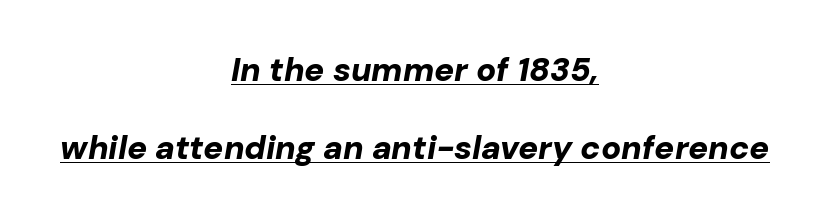
The image shows 33 px bold type, italic (leaning right); set centered, loose line spacing (2.36x), normal letter spacing, underlined; low stroke contrast and a medium x-height.
